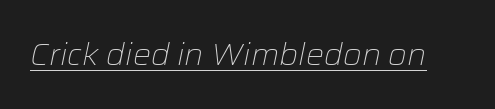
{"italic": "yes", "lean": "right", "slant_degrees": 12, "bold": "no", "weight": "light", "width": "normal", "stroke_contrast": "low", "x_height": "medium", "monospaced": "no", "underline": "yes", "letter_spacing": "normal", "letter_spacing_em": 0.0, "glyph_px": 30}
